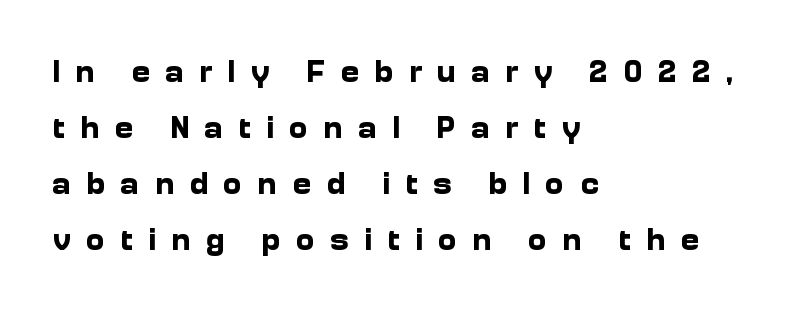
The image shows 32 px bold sans-serif type, upright; set left-aligned, line spacing 1.75x, unusually wide letter spacing (+0.47 em), not underlined; low stroke contrast and a medium x-height.
